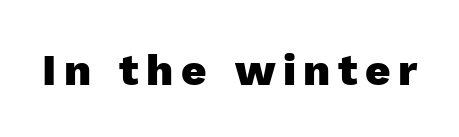
The image shows 44 px heavy sans-serif type, upright; set not underlined; a medium x-height.
